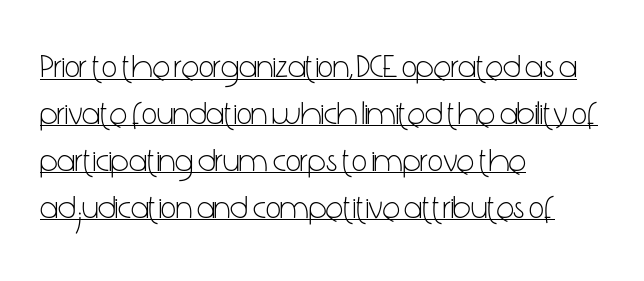
Weight: in the light-to-regular range. The passage shown is underscored from start to finish. Tracking value appears to be zero — textbook default spacing. If you measured baseline to baseline, you'd find a middling distance.
